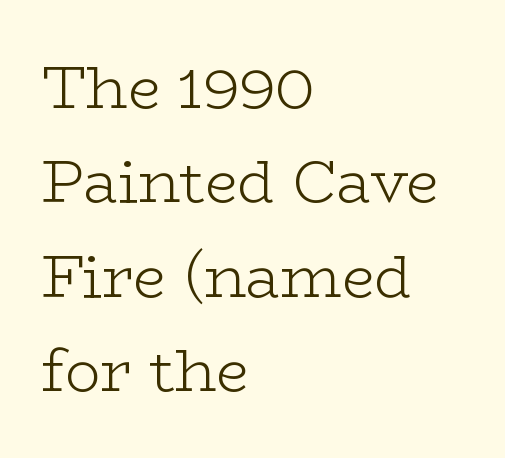
You can tell it's not italic because the verticals are truly vertical. The letters carry serifs — small finishing strokes at the ends of their stems. The face used here is proportionally spaced, like ordinary book or web type. The block of text has a typical density, with ordinary space between rows. Does extra space separate the letters? No, they use regular spacing. Notice how the passage keeps a crisp vertical edge on the left only.
